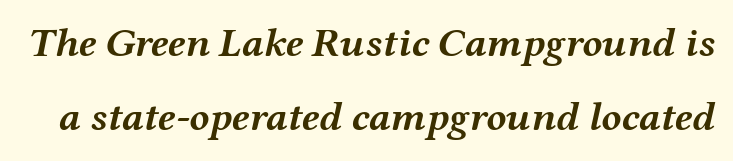
This rendering leaves character spacing at its baseline value. The baseline area is clear. Character widths vary here, with narrow letters taking less room than wide ones. The axis of the letterforms is tilted away from vertical.
